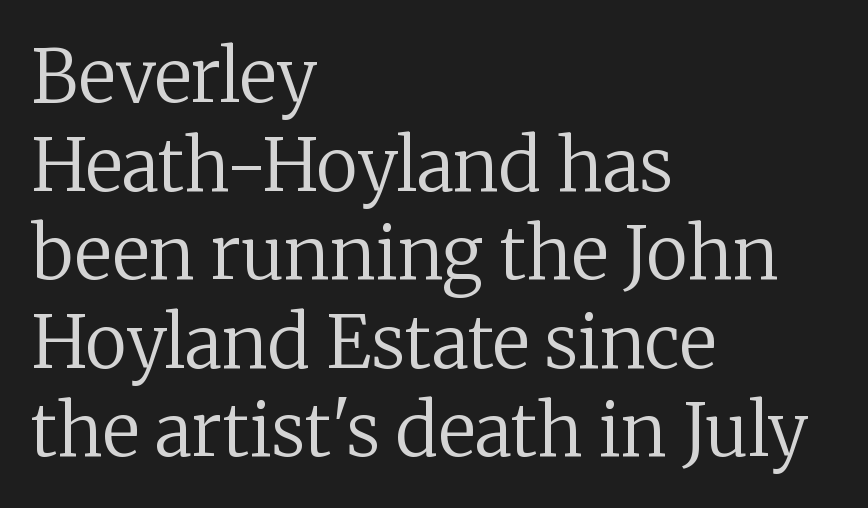
The image shows 72 px regular-weight serif type, upright; set left-aligned, line spacing 1.23x, normal letter spacing, not underlined; low stroke contrast and a medium x-height.
